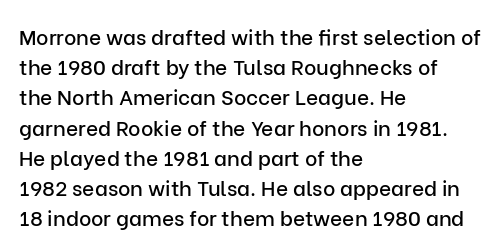
Q: Is the text italic (slanted)? A: No, it is upright.
Q: Is the text underlined? A: No.
Q: How is the paragraph aligned? A: Left-aligned.
Q: Is the spacing between letters normal or unusually wide? A: Normal.
Q: Is the spacing between lines tight, normal or loose? A: Normal.
